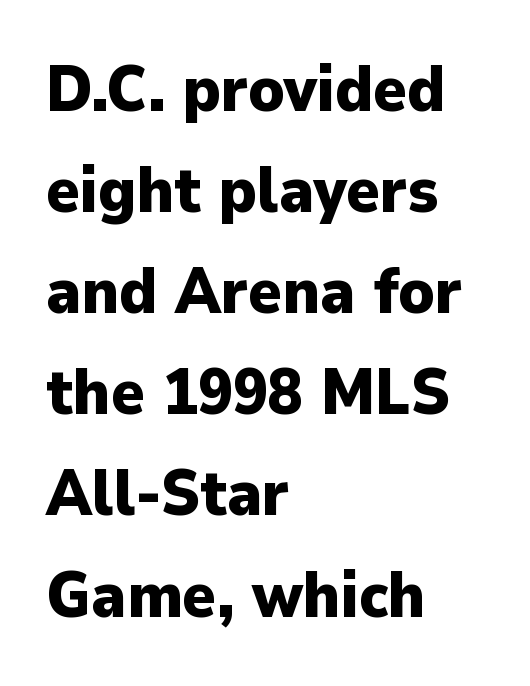
Q: Is the text bold? A: Yes.
Q: Is the text italic (slanted)? A: No, it is upright.
Q: Is the typeface a serif or a sans-serif typeface? A: Sans-serif.
Q: Is the text underlined? A: No.
Q: How is the paragraph aligned? A: Left-aligned.
Q: Is the spacing between letters normal or unusually wide? A: Normal.
Q: Is the spacing between lines tight, normal or loose? A: Normal.
Q: Width (condensed, normal, or wide)? A: Normal.
Q: Stroke contrast? A: Low.
Q: x-height? A: Medium.
Q: Monospaced? A: No.
